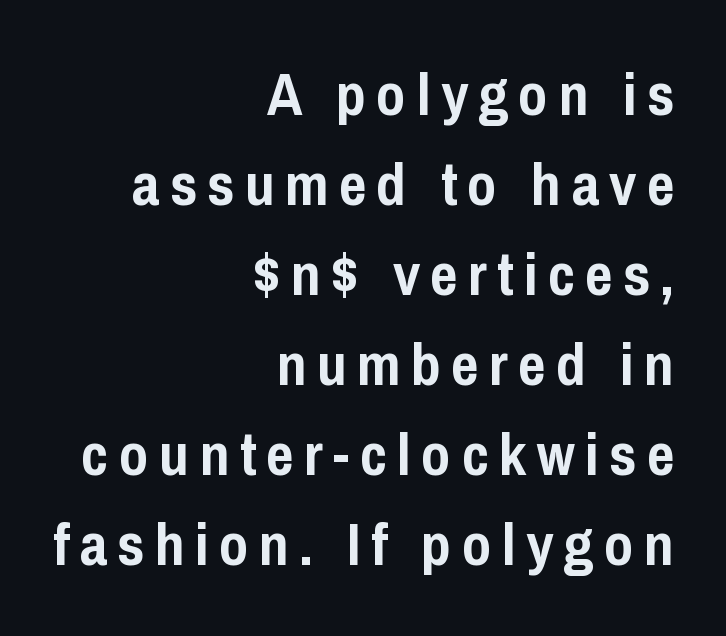
{"serif": "no", "italic": "no", "bold": "yes", "weight": "semibold", "width": "condensed", "stroke_contrast": "low", "x_height": "medium", "monospaced": "no", "underline": "no", "align": "right", "line_spacing": "normal", "line_spacing_ratio": 1.5, "glyph_px": 60}
